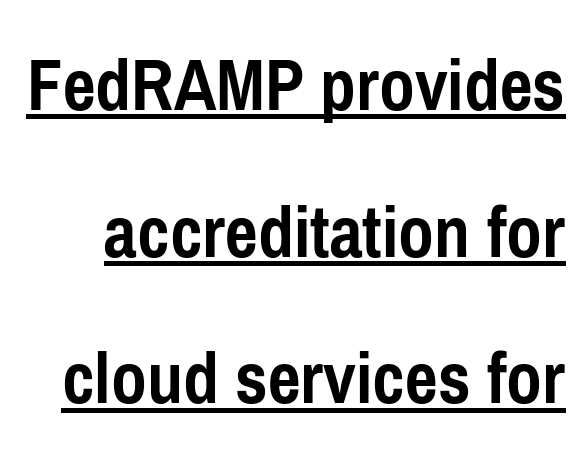
Type style note: lacks serifs. Does a line run under the words? Yes, clearly. You'd pick this weight for a headline — it's a proper bold. The typography opts for an upright posture over an oblique one. These lines keep a tight, regular rhythm from letter to letter.
